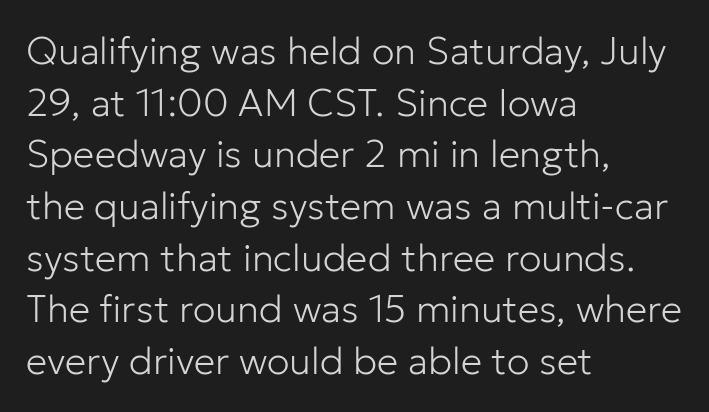
Q: Is the text bold? A: No.
Q: Is the text italic (slanted)? A: No, it is upright.
Q: Is the typeface a serif or a sans-serif typeface? A: Sans-serif.
Q: Is the text underlined? A: No.
Q: How is the paragraph aligned? A: Left-aligned.
Q: Is the spacing between letters normal or unusually wide? A: Normal.
Q: Is the spacing between lines tight, normal or loose? A: Normal.
Q: Width (condensed, normal, or wide)? A: Normal.
Q: Stroke contrast? A: Low.
Q: x-height? A: Medium.
Q: Monospaced? A: No.
